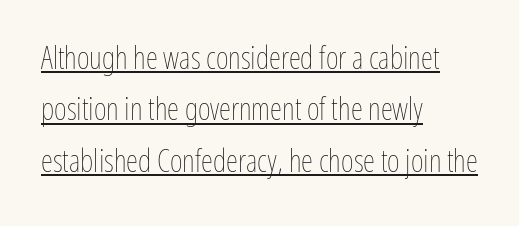
Q: Is the text bold? A: No.
Q: Is the text italic (slanted)? A: No, it is upright.
Q: Is the text underlined? A: Yes.
Q: How is the paragraph aligned? A: Left-aligned.
Q: Is the spacing between letters normal or unusually wide? A: Normal.
Q: Is the spacing between lines tight, normal or loose? A: Normal.
Q: Width (condensed, normal, or wide)? A: Condensed.
Q: Stroke contrast? A: Low.
Q: x-height? A: Medium.
Q: Monospaced? A: No.
